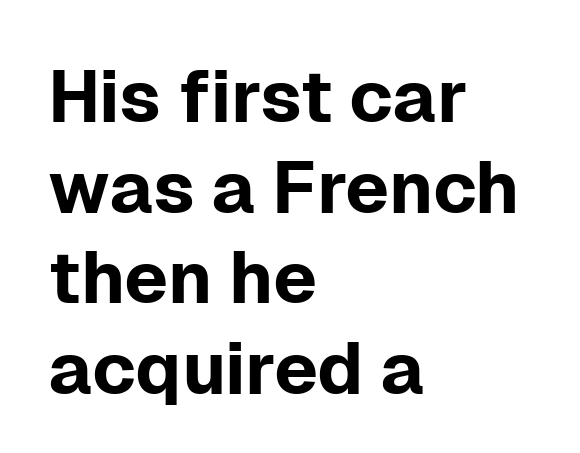
The image shows 73 px sans-serif type, upright; set left-aligned, line spacing 1.24x, normal letter spacing, not underlined; low stroke contrast and a medium x-height.
